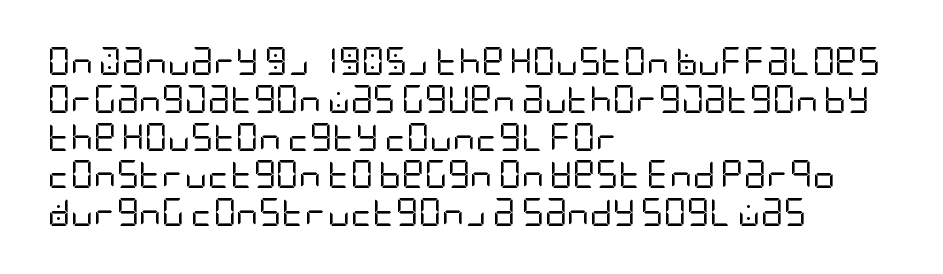
{"serif": "no", "italic": "no", "bold": "no", "weight": "regular", "width": "condensed", "stroke_contrast": "low", "x_height": "large", "underline": "no", "align": "left", "line_spacing": "normal", "line_spacing_ratio": 1.35, "letter_spacing": "normal", "letter_spacing_em": 0.0, "glyph_px": 28}
